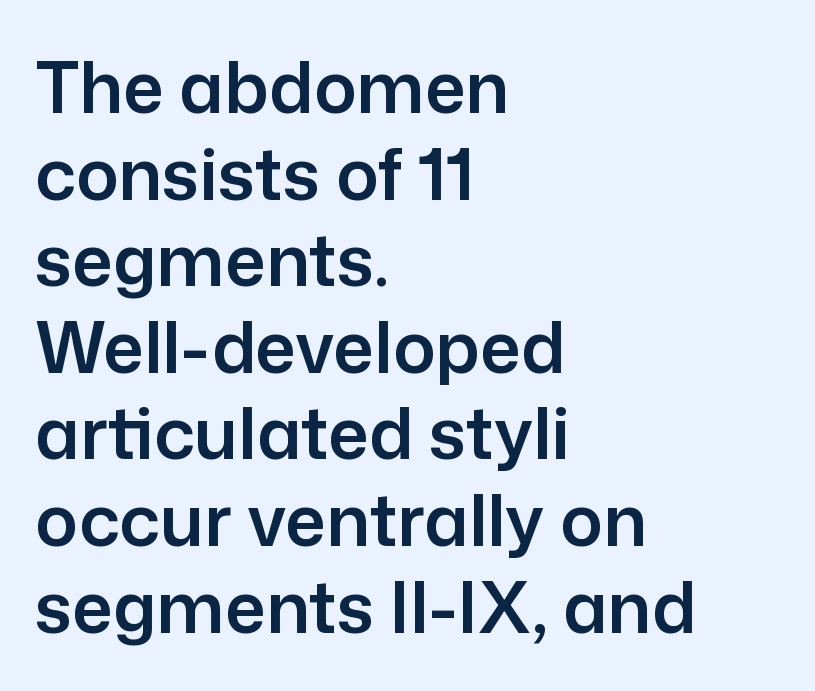
{"serif": "no", "italic": "no", "width": "normal", "stroke_contrast": "low", "x_height": "medium", "monospaced": "no", "underline": "no", "align": "left", "line_spacing_ratio": 1.22, "letter_spacing": "normal", "letter_spacing_em": 0.0, "glyph_px": 71}
